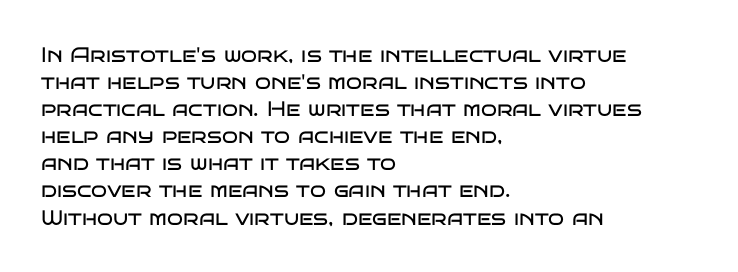
Q: Is the text bold? A: No.
Q: Is the text italic (slanted)? A: No, it is upright.
Q: Is the text underlined? A: No.
Q: How is the paragraph aligned? A: Left-aligned.
Q: Is the spacing between letters normal or unusually wide? A: Normal.
Q: Is the spacing between lines tight, normal or loose? A: Normal.
